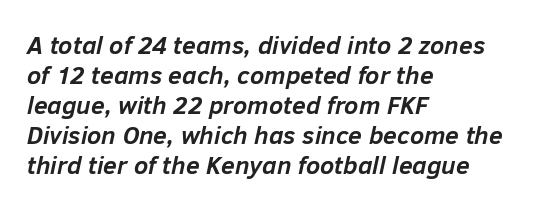
Q: Is the text bold? A: Yes.
Q: Is the text italic (slanted)? A: Yes, it leans right by about 12 degrees.
Q: Is the text underlined? A: No.
Q: How is the paragraph aligned? A: Left-aligned.
Q: Is the spacing between letters normal or unusually wide? A: Normal.
